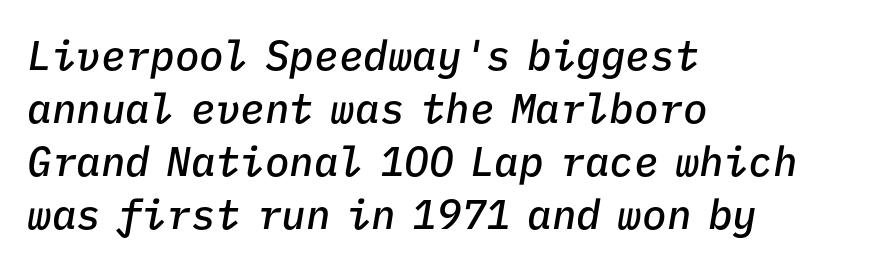
{"italic": "yes", "lean": "right", "slant_degrees": 9, "bold": "semi", "weight": "semibold", "width": "normal", "stroke_contrast": "low", "x_height": "medium", "monospaced": "yes", "underline": "no", "align": "left", "line_spacing": "normal", "line_spacing_ratio": 1.29, "letter_spacing": "normal", "letter_spacing_em": 0.0, "glyph_px": 41}
